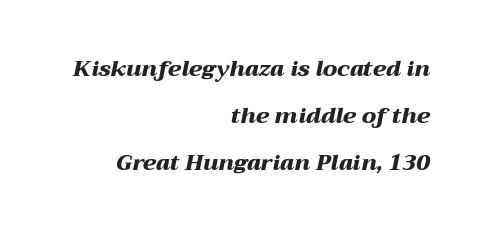
{"italic": "yes", "lean": "right", "slant_degrees": 12, "bold": "yes", "underline": "no", "align": "right", "line_spacing": "loose", "line_spacing_ratio": 2.13, "letter_spacing": "normal", "letter_spacing_em": 0.0, "glyph_px": 22}
